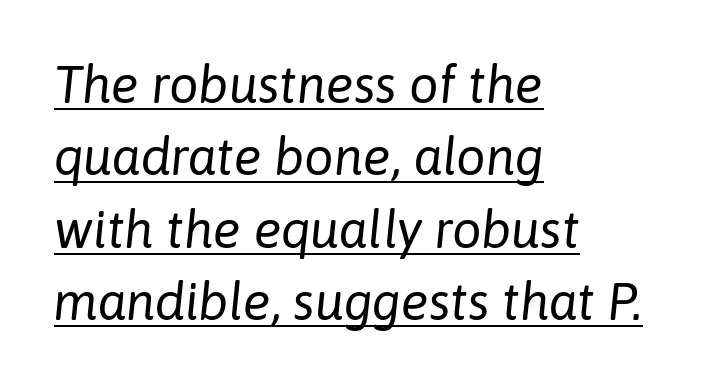
Tracking value appears to be zero — textbook default spacing. Is this a fixed-width face? No — the glyphs have proportional, varying widths. One glance says typical: line gaps are just what's usual. Stroke thickness stays within the range of a standard reading face or lighter. Underlined type. Line beginnings align vertically; line endings do not.
